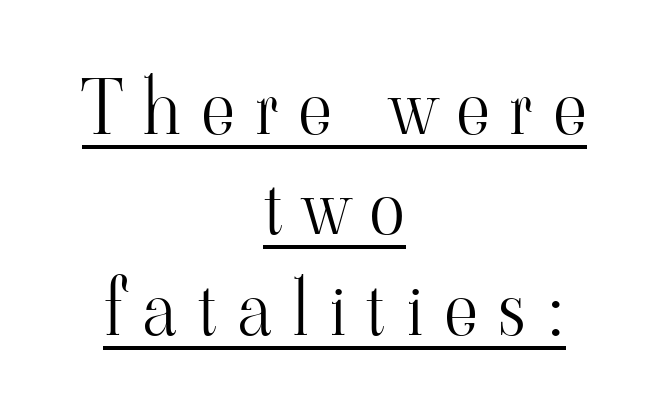
Q: Is the text bold? A: No.
Q: Is the text italic (slanted)? A: No, it is upright.
Q: Is the typeface a serif or a sans-serif typeface? A: Serif.
Q: Is the text underlined? A: Yes.
Q: How is the paragraph aligned? A: Centered.
Q: Is the spacing between letters normal or unusually wide? A: Unusually wide.
Q: Is the spacing between lines tight, normal or loose? A: Normal.
Q: Width (condensed, normal, or wide)? A: Normal.
Q: Stroke contrast? A: High.
Q: x-height? A: Small.
Q: Monospaced? A: No.
